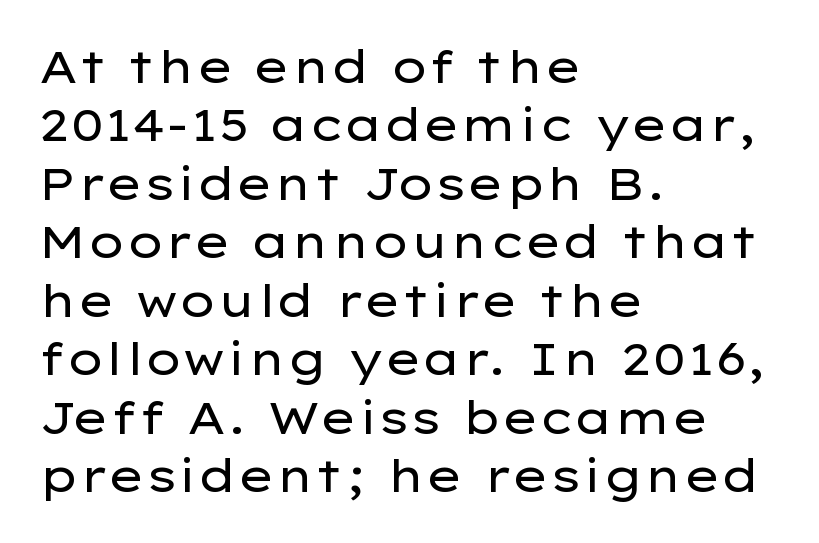
Q: Is the text bold? A: No.
Q: Is the text italic (slanted)? A: No, it is upright.
Q: Is the typeface a serif or a sans-serif typeface? A: Sans-serif.
Q: Is the text underlined? A: No.
Q: How is the paragraph aligned? A: Left-aligned.
Q: Is the spacing between letters normal or unusually wide? A: Normal.
Q: Is the spacing between lines tight, normal or loose? A: Normal.
Q: Width (condensed, normal, or wide)? A: Wide.
Q: Stroke contrast? A: Low.
Q: x-height? A: Medium.
Q: Monospaced? A: No.
